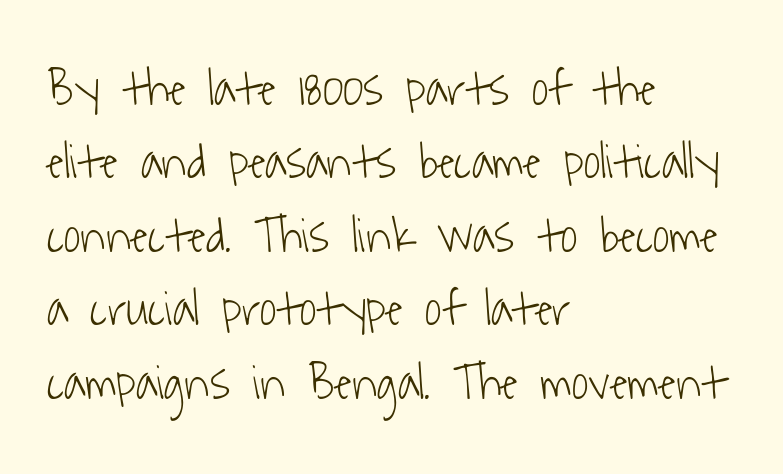
Q: Is the text bold? A: No.
Q: Is the typeface a serif or a sans-serif typeface? A: Sans-serif.
Q: Is the text underlined? A: No.
Q: How is the paragraph aligned? A: Left-aligned.
Q: Is the spacing between letters normal or unusually wide? A: Normal.
Q: Is the spacing between lines tight, normal or loose? A: Normal.
Q: Width (condensed, normal, or wide)? A: Condensed.
Q: Stroke contrast? A: Low.
Q: x-height? A: Medium.
Q: Monospaced? A: No.
